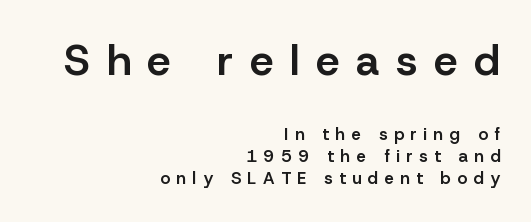
{"serif": "no", "italic": "no", "bold": "semi", "weight": "semibold", "width": "normal", "stroke_contrast": "low", "x_height": "medium", "monospaced": "no", "underline": "no", "align": "right", "line_spacing": "normal", "line_spacing_ratio": 1.31, "letter_spacing": "wide", "letter_spacing_em": 0.38, "larger_block": "first", "size_ratio": 2.53, "glyph_px": 43}
